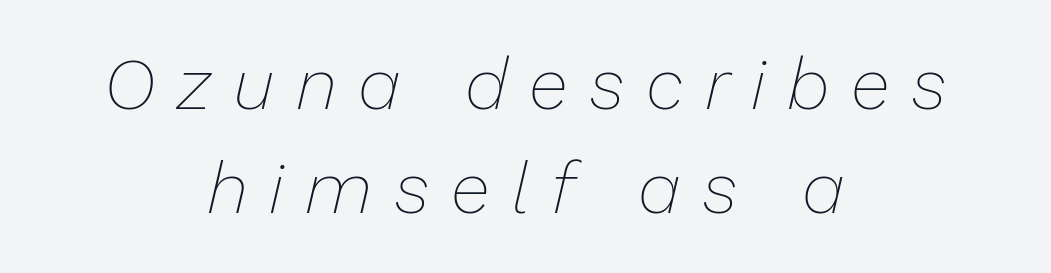
{"italic": "yes", "lean": "right", "slant_degrees": 13, "bold": "no", "weight": "thin", "width": "normal", "stroke_contrast": "low", "x_height": "medium", "monospaced": "no", "underline": "no", "align": "center", "line_spacing": "normal", "line_spacing_ratio": 1.44, "letter_spacing": "wide", "letter_spacing_em": 0.3, "glyph_px": 72}
